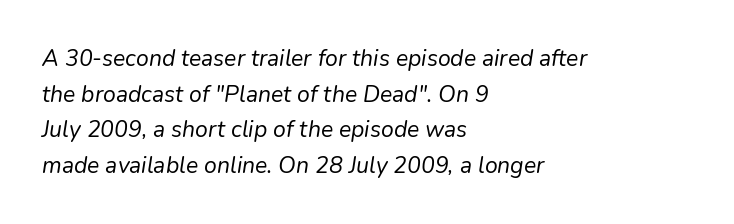
Line starts are locked; line ends wander. The whole block is typeset with a tilt. The line texture is even and compact thanks to regular tracking. Any mark beneath the type? The region is blank. On a weight scale, this lands at 450 or below. Leading matches the norm, producing a regular column.
